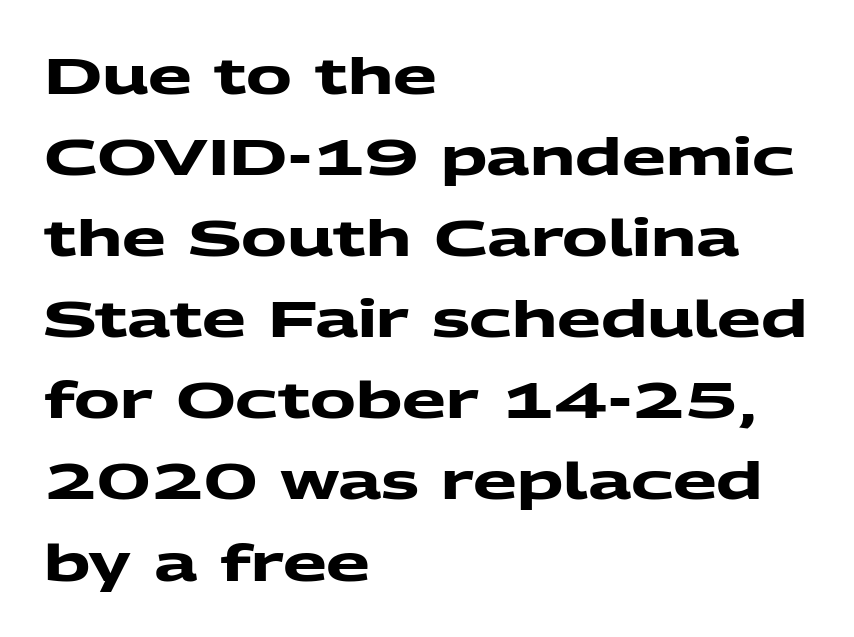
The image shows 51 px heavy, wide sans-serif type; set left-aligned, normal line spacing (1.59x), normal letter spacing, not underlined; medium stroke contrast and a medium x-height.
